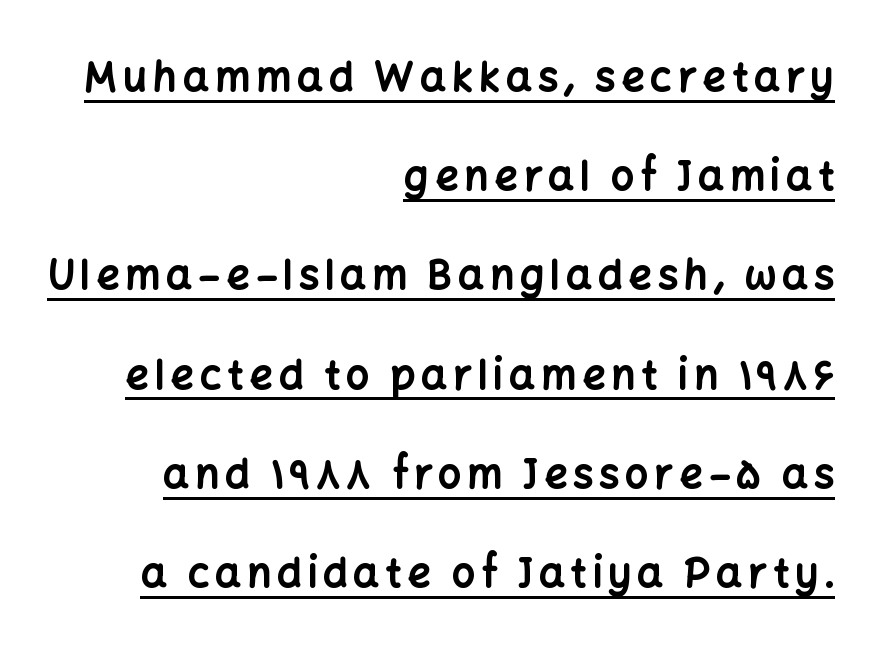
{"serif": "no", "italic": "no", "bold": "yes", "weight": "bold", "width": "normal", "stroke_contrast": "low", "x_height": "medium", "monospaced": "no", "underline": "yes", "align": "right", "line_spacing": "loose", "line_spacing_ratio": 2.42, "glyph_px": 41}
